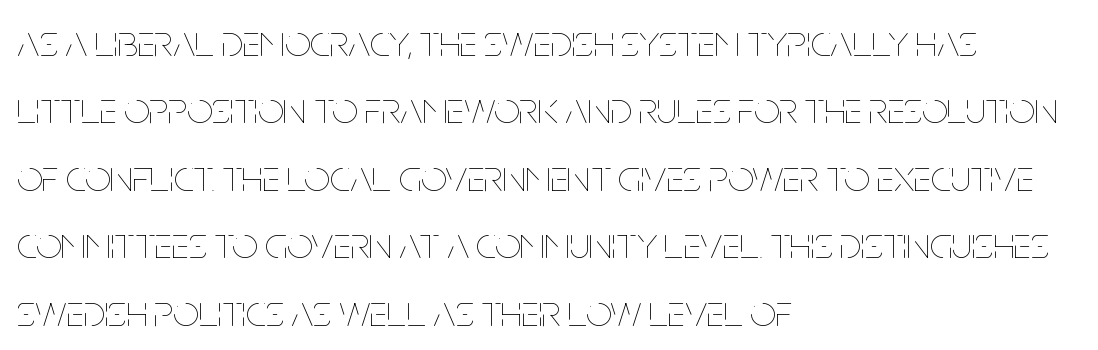
{"italic": "no", "bold": "no", "weight": "thin", "width": "condensed", "stroke_contrast": "low", "x_height": "large", "monospaced": "no", "underline": "no", "align": "left", "line_spacing": "normal", "line_spacing_ratio": 1.5, "letter_spacing": "normal", "letter_spacing_em": 0.0, "glyph_px": 45}
